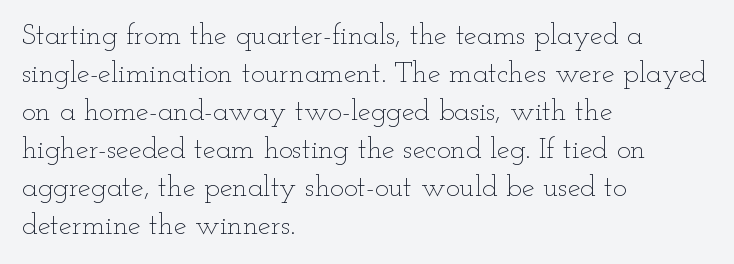
Whoever set this chose a conventional vertical rhythm. Between one letter and the next there's only the usual sliver of space. You can tell it's not italic because the verticals are truly vertical. No chunkiness to these letters — they're not bold. Nobody drew a line under any word here. A typesetter would call this proportional, since set widths differ per character.
